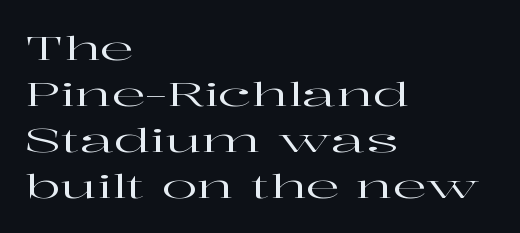
The image shows 33 px wide serif type, upright; set left-aligned, normal line spacing (1.39x), normal letter spacing, not underlined; high stroke contrast and a medium x-height.
